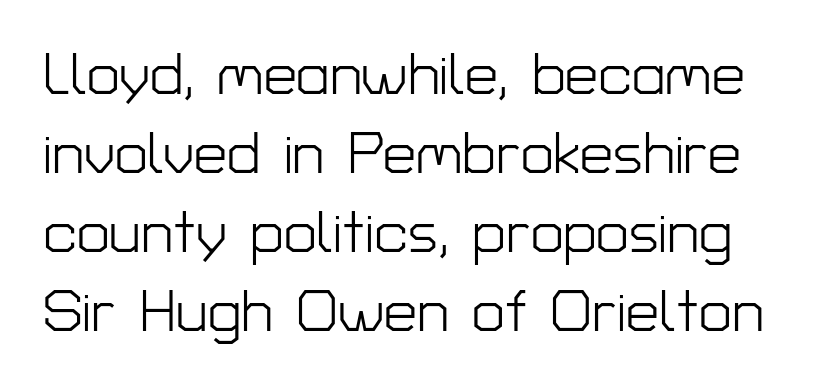
The image shows 59 px light sans-serif type, upright; set normal line spacing (1.34x), normal letter spacing, not underlined; low stroke contrast and a medium x-height.
